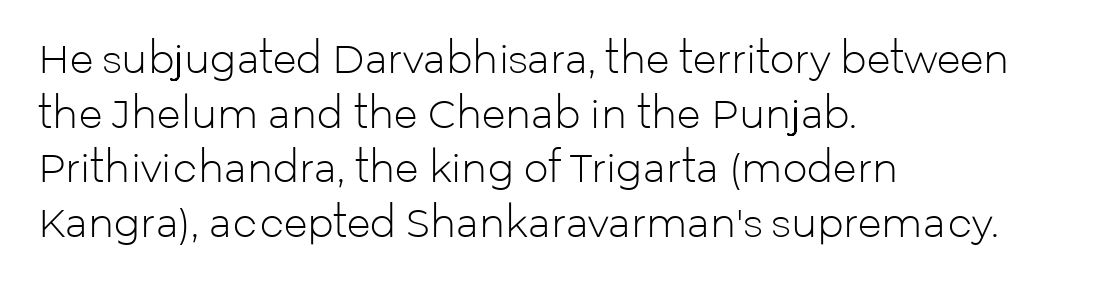
The line texture is even and compact thanks to regular tracking. Quick note: underline off. Does the type have serifs? No, each stem ends abruptly. Varying glyph widths throughout — classic text-font behaviour. The letters stand straight up with perfectly vertical stems.
